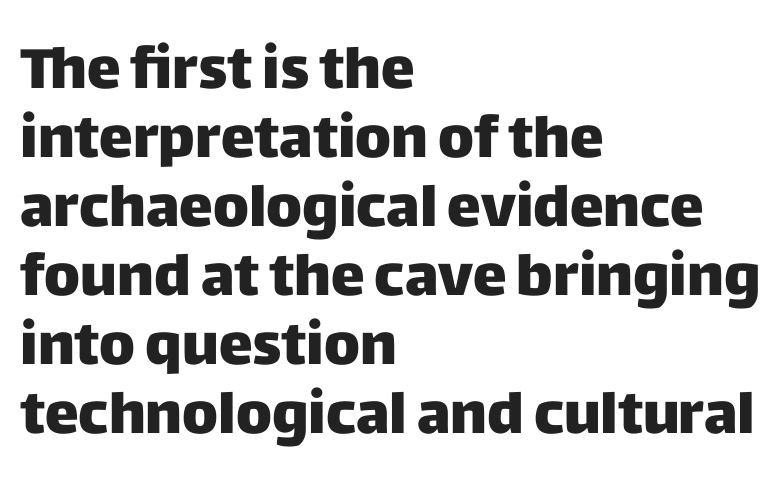
Q: Is the text bold? A: Yes.
Q: Is the text italic (slanted)? A: No, it is upright.
Q: Is the typeface a serif or a sans-serif typeface? A: Sans-serif.
Q: Is the text underlined? A: No.
Q: How is the paragraph aligned? A: Left-aligned.
Q: Is the spacing between letters normal or unusually wide? A: Normal.
Q: Width (condensed, normal, or wide)? A: Normal.
Q: Stroke contrast? A: Low.
Q: x-height? A: Large.
Q: Monospaced? A: No.
